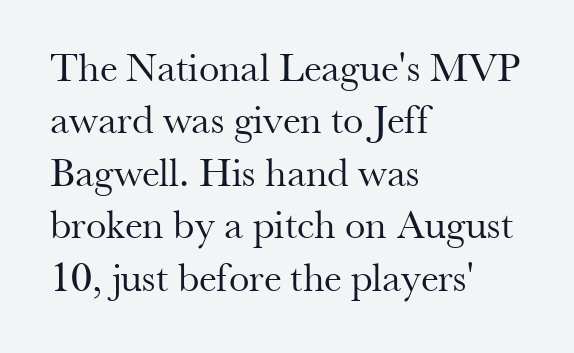
Q: Is the text bold? A: No.
Q: Is the text italic (slanted)? A: No, it is upright.
Q: Is the typeface a serif or a sans-serif typeface? A: Serif.
Q: Is the text underlined? A: No.
Q: How is the paragraph aligned? A: Left-aligned.
Q: Is the spacing between letters normal or unusually wide? A: Normal.
Q: Is the spacing between lines tight, normal or loose? A: Normal.
Q: Width (condensed, normal, or wide)? A: Normal.
Q: Stroke contrast? A: Medium.
Q: x-height? A: Small.
Q: Monospaced? A: No.
